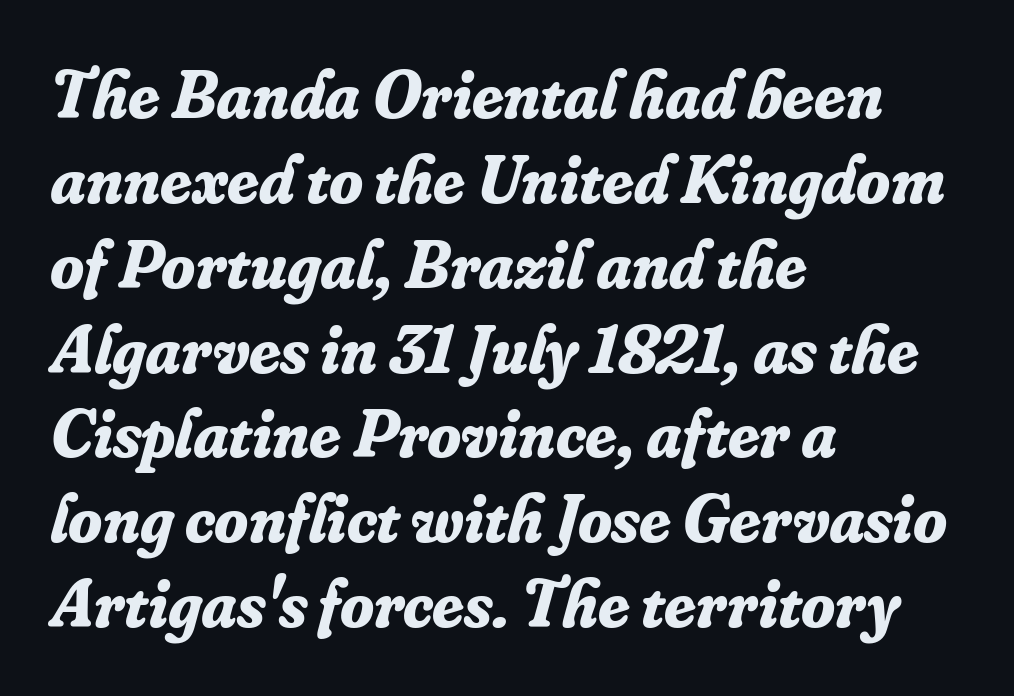
{"serif": "yes", "italic": "yes", "lean": "right", "slant_degrees": 16, "bold": "yes", "weight": "bold", "width": "normal", "stroke_contrast": "low", "x_height": "small", "monospaced": "no", "underline": "no", "align": "left", "line_spacing_ratio": 1.23, "letter_spacing": "normal", "letter_spacing_em": 0.0, "glyph_px": 69}
